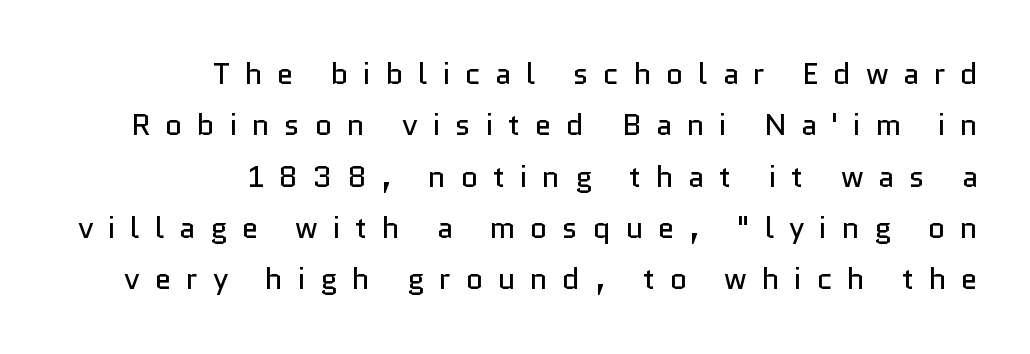
{"serif": "no", "italic": "no", "bold": "no", "weight": "regular", "width": "normal", "stroke_contrast": "low", "x_height": "medium", "monospaced": "no", "underline": "no", "align": "right", "line_spacing_ratio": 1.71, "letter_spacing": "wide", "letter_spacing_em": 0.49, "glyph_px": 30}
